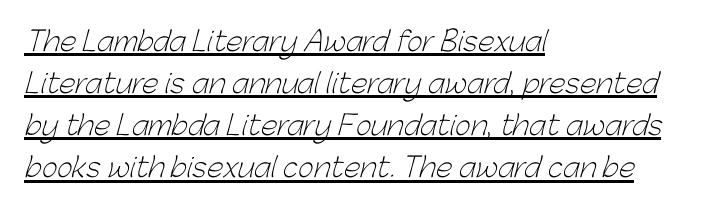
The passage shown stacks its lines at a standard gap. Heaviness? Minimal to ordinary, like unemphasized prose. Here the glyphs are tracked normally, forming tight word shapes. Line starts are locked; line ends wander.
